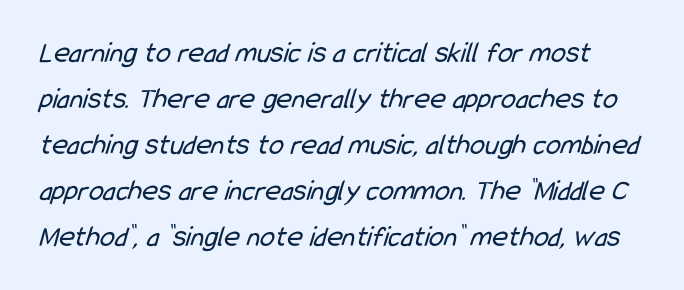
Q: Is the text bold? A: No.
Q: Is the typeface a serif or a sans-serif typeface? A: Sans-serif.
Q: Is the text underlined? A: No.
Q: Is the spacing between letters normal or unusually wide? A: Normal.
Q: Is the spacing between lines tight, normal or loose? A: Normal.
Q: Width (condensed, normal, or wide)? A: Condensed.
Q: Stroke contrast? A: Low.
Q: x-height? A: Medium.
Q: Monospaced? A: No.
